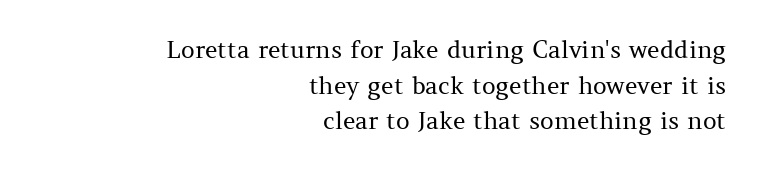
Italic? Not at all — the glyphs are vertical. Honestly, the letter spacing is just normal — you wouldn't notice it. Casual observation: everything's shoved over to the right. Is there much room between lines? A standard amount, neither cramped nor airy. Nobody drew a line under any word here. Weight: regular or lighter.
